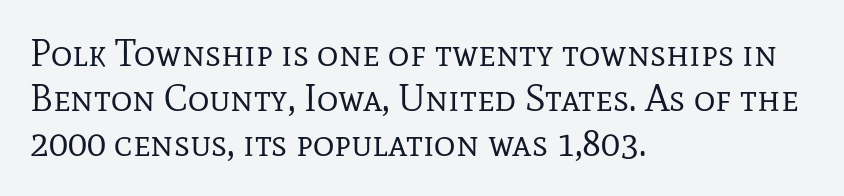
{"serif": "yes", "italic": "no", "bold": "no", "weight": "regular", "width": "normal", "stroke_contrast": "low", "x_height": "medium", "monospaced": "no", "underline": "no", "align": "left", "line_spacing_ratio": 1.21, "letter_spacing": "normal", "letter_spacing_em": 0.0, "glyph_px": 37}
